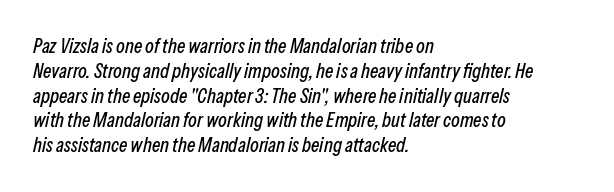
The image shows 20 px text type, italic (leaning right); set left-aligned, line spacing 1.24x, normal letter spacing, not underlined.
